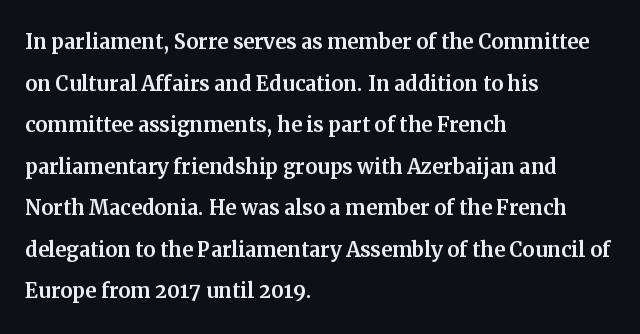
Q: Is the text italic (slanted)? A: No, it is upright.
Q: Is the text underlined? A: No.
Q: How is the paragraph aligned? A: Left-aligned.
Q: Is the spacing between letters normal or unusually wide? A: Normal.
Q: Is the spacing between lines tight, normal or loose? A: Normal.
